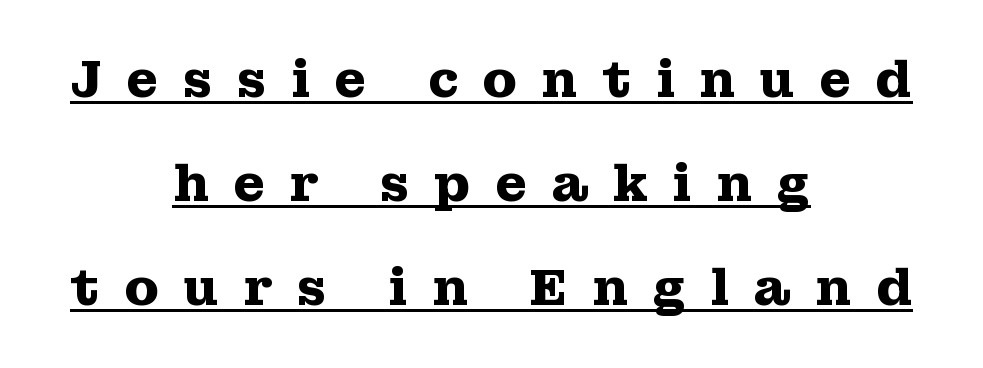
The image shows 51 px heavy, wide serif type, upright; set centered, loose line spacing (2.04x), unusually wide letter spacing (+0.47 em), underlined; medium stroke contrast and a medium x-height.
